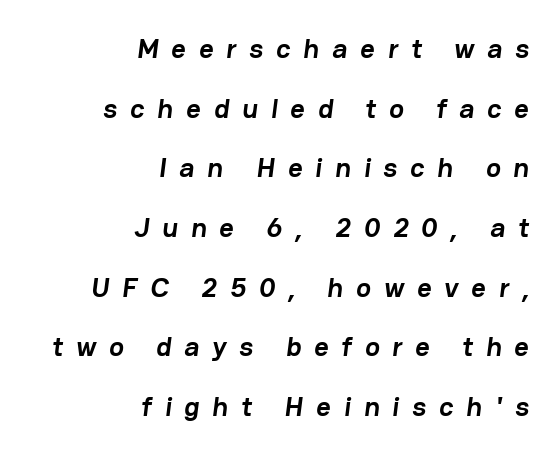
Q: Is the text bold? A: Yes.
Q: Is the typeface a serif or a sans-serif typeface? A: Sans-serif.
Q: Is the text underlined? A: No.
Q: How is the paragraph aligned? A: Right-aligned.
Q: Is the spacing between letters normal or unusually wide? A: Unusually wide.
Q: Is the spacing between lines tight, normal or loose? A: Loose.
Q: Width (condensed, normal, or wide)? A: Normal.
Q: Stroke contrast? A: Low.
Q: x-height? A: Medium.
Q: Monospaced? A: No.
